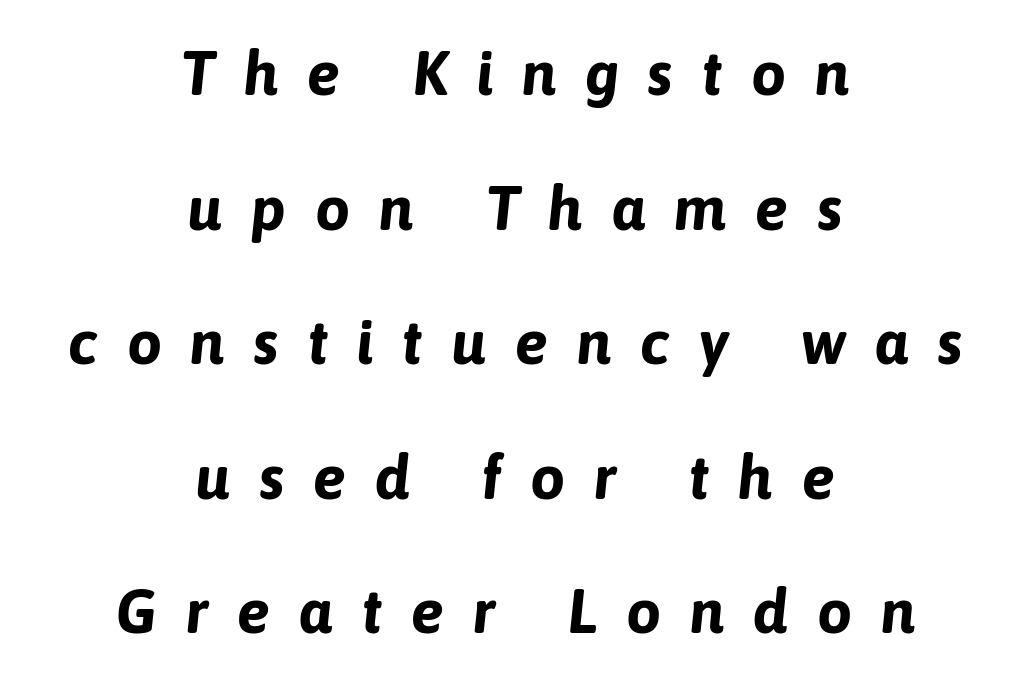
The image shows 62 px bold type, italic (leaning right); set centered, loose line spacing (2.17x), unusually wide letter spacing (+0.46 em), not underlined; low stroke contrast and a medium x-height.
